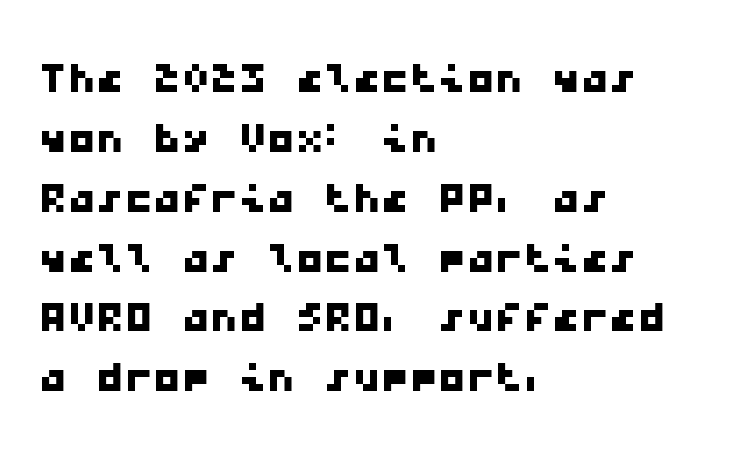
The image shows 57 px wide sans-serif type, monospaced; set left-aligned, tight line spacing (1.05x), normal letter spacing, not underlined; low stroke contrast and a medium x-height.
